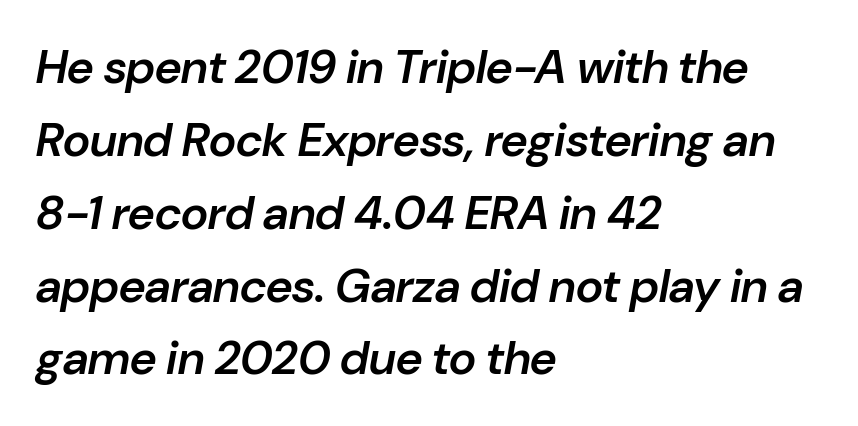
{"italic": "yes", "lean": "right", "slant_degrees": 10, "bold": "semi", "weight": "semibold", "width": "normal", "stroke_contrast": "low", "x_height": "medium", "monospaced": "no", "underline": "no", "align": "left", "line_spacing": "normal", "line_spacing_ratio": 1.55, "letter_spacing": "normal", "letter_spacing_em": 0.0, "glyph_px": 47}
